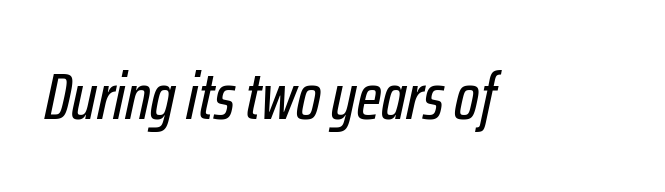
Q: Is the text italic (slanted)? A: Yes, it leans right by about 12 degrees.
Q: Is the text underlined? A: No.
Q: Is the spacing between letters normal or unusually wide? A: Normal.
Q: Width (condensed, normal, or wide)? A: Condensed.
Q: Stroke contrast? A: Low.
Q: x-height? A: Medium.
Q: Monospaced? A: No.
